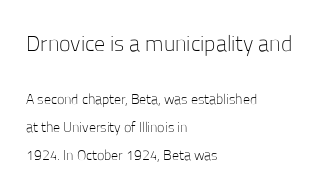
These glyphs show unthickened strokes, regular width or finer. The zone under the glyphs is completely vacant. The rendering uses a large line-height, opening up the rows. Quick note: not italic, upright. Line starts are locked; line ends wander. Is the lower block the larger one? No — the upper block carries the bigger type.
